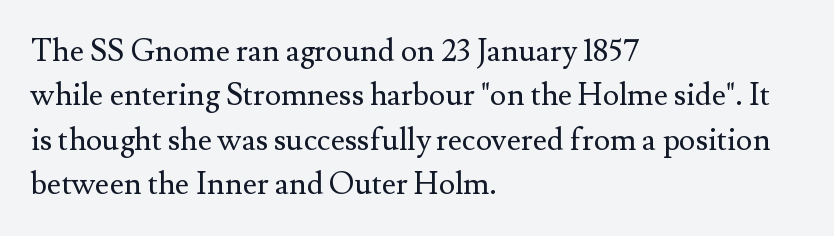
Inter-character spacing is left at the font's built-in metrics. This sample keeps an unexceptional amount of space between lines. A typesetter would call this proportional, since set widths differ per character. The string is rendered with underlining switched off. Classification — serif.
